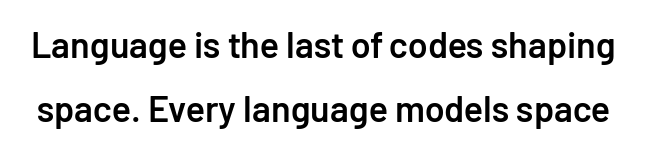
The text was rendered using a sans face with plain stroke endings. Think of a printed novel: that variable character pitch is what you see here. Quick note: not italic, upright. Words appear dense and cohesive because spacing is normal. This is moderately heavy type, rendered in semibold.
